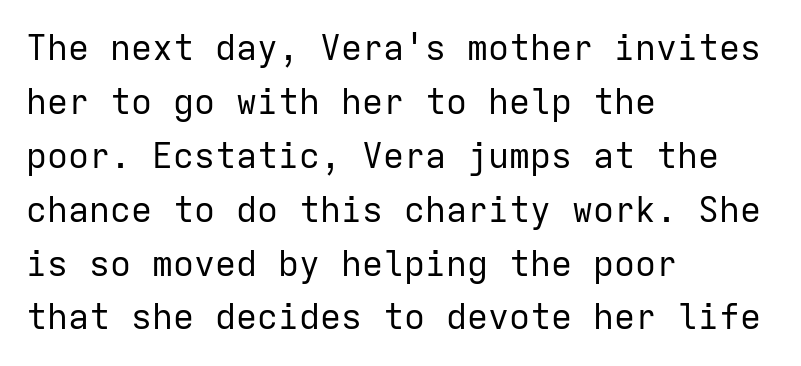
{"serif": "no", "italic": "no", "bold": "no", "weight": "regular", "width": "normal", "stroke_contrast": "low", "x_height": "medium", "monospaced": "yes", "underline": "no", "align": "left", "line_spacing": "normal", "line_spacing_ratio": 1.54, "letter_spacing": "normal", "letter_spacing_em": 0.0, "glyph_px": 35}
